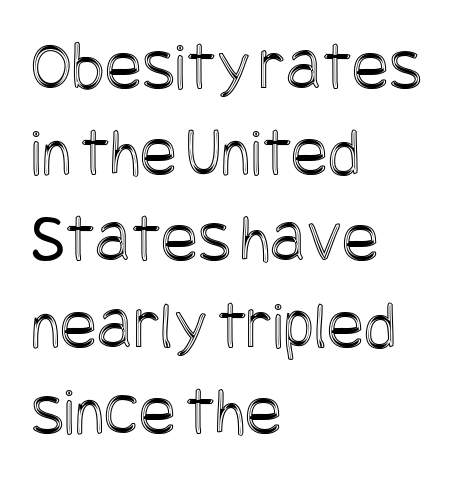
Q: Is the text italic (slanted)? A: No, it is upright.
Q: Is the text underlined? A: No.
Q: How is the paragraph aligned? A: Left-aligned.
Q: Is the spacing between letters normal or unusually wide? A: Normal.
Q: Is the spacing between lines tight, normal or loose? A: Normal.
Q: Width (condensed, normal, or wide)? A: Condensed.
Q: x-height? A: Large.
